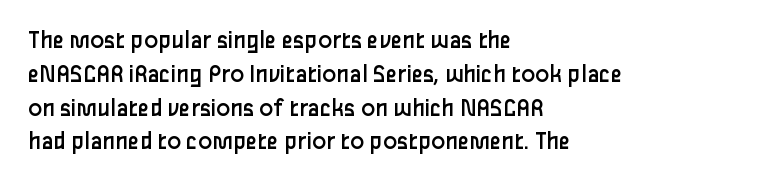
Descenders are the only things crossing below the line. Vertical strokes here are truly vertical. Compared with typical paragraphs, the rows here are spaced about the same. The setting favours the left margin, as ordinary paragraphs usually do.
